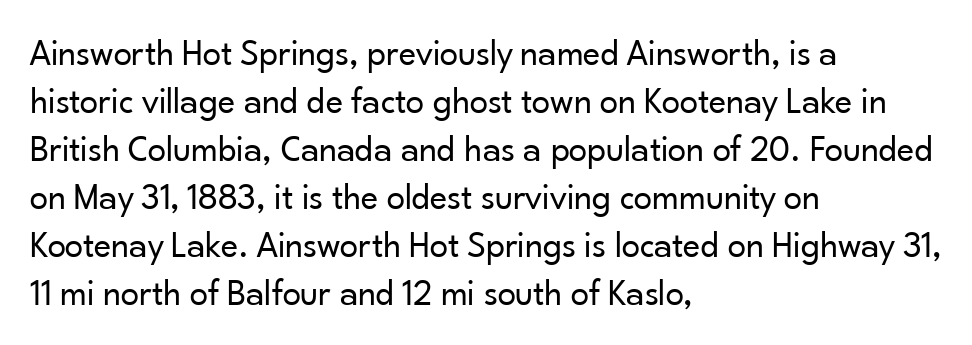
The image shows 37 px regular-weight sans-serif type, upright; set left-aligned, normal line spacing (1.3x), normal letter spacing, not underlined; low stroke contrast and a small x-height.
